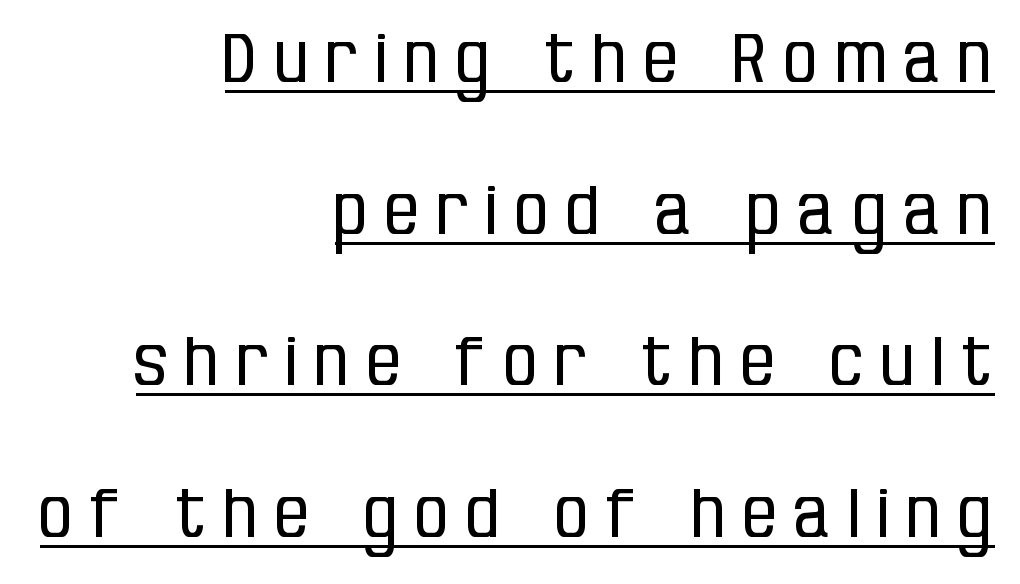
{"serif": "no", "italic": "no", "bold": "no", "weight": "regular", "width": "condensed", "stroke_contrast": "low", "x_height": "large", "monospaced": "no", "underline": "yes", "align": "right", "line_spacing": "loose", "line_spacing_ratio": 2.23, "letter_spacing": "wide", "letter_spacing_em": 0.26, "glyph_px": 68}
